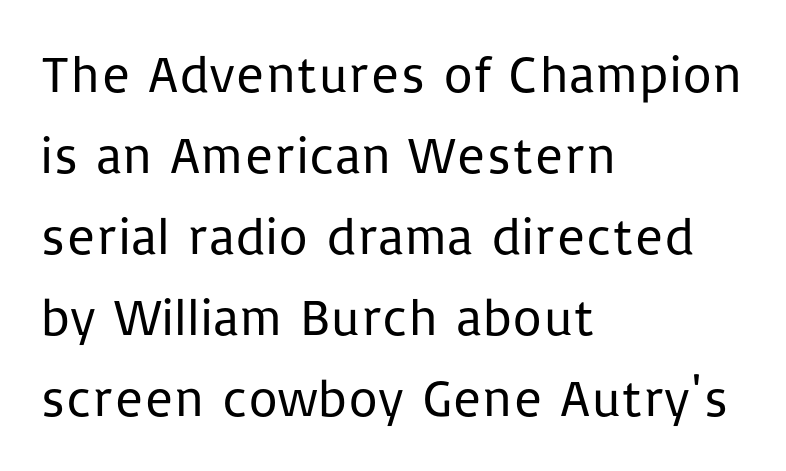
{"serif": "no", "italic": "no", "bold": "no", "weight": "regular", "width": "normal", "stroke_contrast": "low", "x_height": "medium", "monospaced": "no", "underline": "no", "align": "left", "line_spacing": "normal", "line_spacing_ratio": 1.56, "letter_spacing": "normal", "letter_spacing_em": 0.0, "glyph_px": 52}
